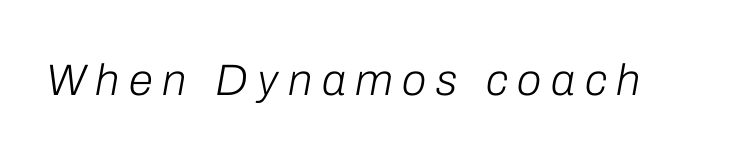
Is the stroke heavy? The answer is a plain regular-or-lighter. The glyphs are unaccompanied by any horizontal stroke below them. The line texture is sparse and dotted thanks to wide tracking. The face used here is proportionally spaced, like ordinary book or web type. Yep, that's italic — everything's leaning.
